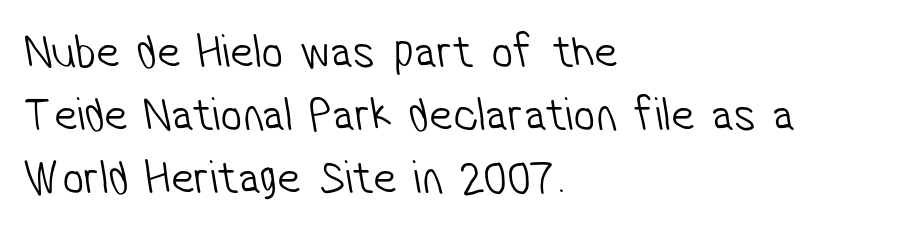
Q: Is the text bold? A: No.
Q: Is the typeface a serif or a sans-serif typeface? A: Sans-serif.
Q: Is the text underlined? A: No.
Q: How is the paragraph aligned? A: Left-aligned.
Q: Is the spacing between letters normal or unusually wide? A: Normal.
Q: Is the spacing between lines tight, normal or loose? A: Normal.
Q: Width (condensed, normal, or wide)? A: Condensed.
Q: Stroke contrast? A: Low.
Q: x-height? A: Medium.
Q: Monospaced? A: No.
